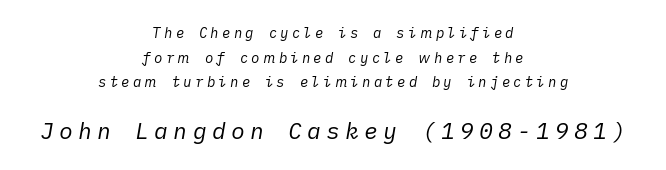
{"italic": "yes", "lean": "right", "slant_degrees": 10, "bold": "no", "underline": "no", "align": "center", "line_spacing_ratio": 1.76, "letter_spacing": "wide", "letter_spacing_em": 0.23, "larger_block": "second", "size_ratio": 1.64, "glyph_px": 23}
